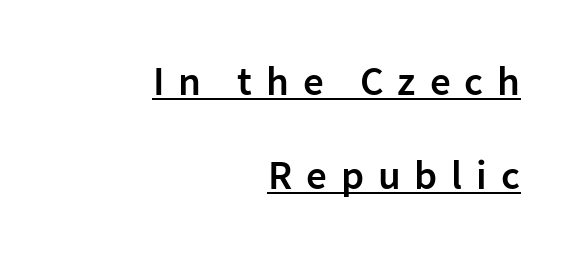
The image shows 41 px semibold sans-serif type, upright; set right-aligned, loose line spacing (2.29x), unusually wide letter spacing (+0.34 em), underlined; low stroke contrast and a medium x-height.
